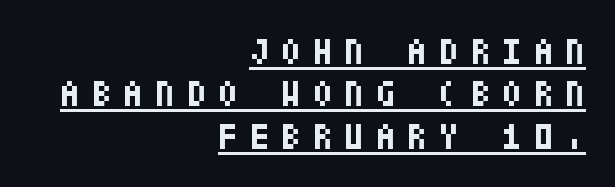
Type style note: lacks serifs. A dark, heavy texture on the line: the type is bold. Like a heading marked for emphasis, these lines bear an underscore. You could only call the tracking loose — the letters float apart. The text block is weighted toward the right margin, trailing off unevenly leftward. You can tell it's not italic because the verticals are truly vertical.
